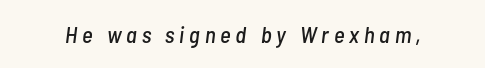
The image shows 23 px text type, italic (leaning right); set unusually wide letter spacing (+0.21 em), not underlined.
